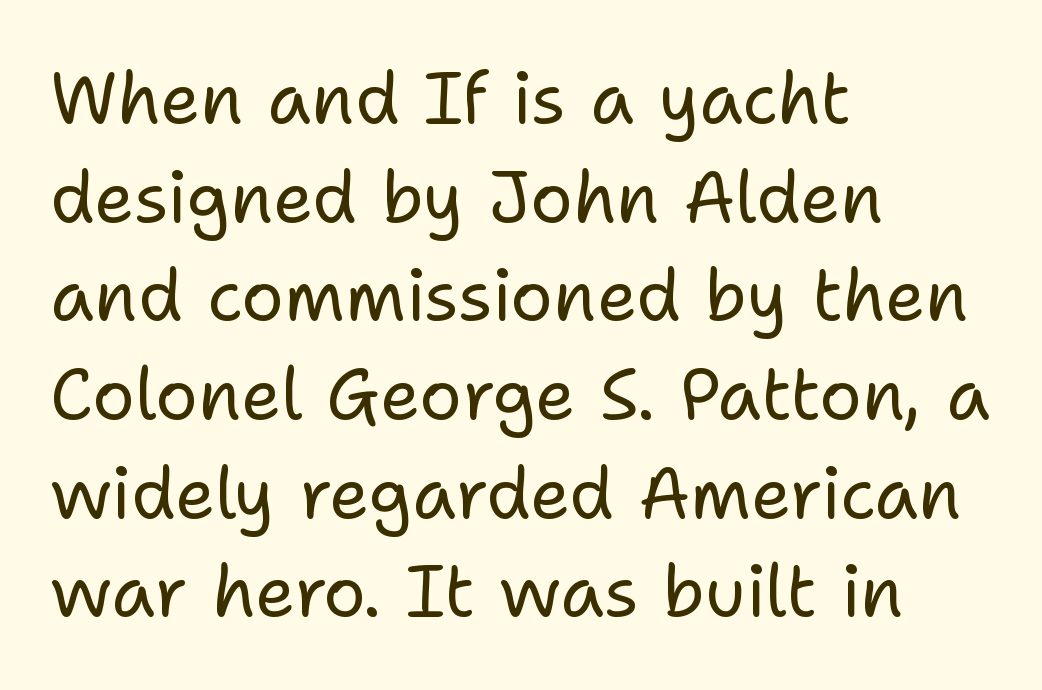
Q: Is the text bold? A: No.
Q: Is the text italic (slanted)? A: No, it is upright.
Q: Is the typeface a serif or a sans-serif typeface? A: Sans-serif.
Q: Is the text underlined? A: No.
Q: How is the paragraph aligned? A: Left-aligned.
Q: Is the spacing between letters normal or unusually wide? A: Normal.
Q: Is the spacing between lines tight, normal or loose? A: Normal.
Q: Width (condensed, normal, or wide)? A: Normal.
Q: Stroke contrast? A: Low.
Q: x-height? A: Medium.
Q: Monospaced? A: No.
